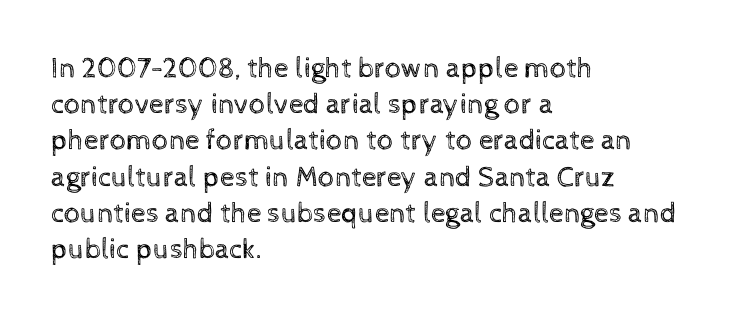
Q: Is the text bold? A: No.
Q: Is the text italic (slanted)? A: No, it is upright.
Q: Is the text underlined? A: No.
Q: How is the paragraph aligned? A: Left-aligned.
Q: Is the spacing between letters normal or unusually wide? A: Normal.
Q: Is the spacing between lines tight, normal or loose? A: Normal.
Q: Width (condensed, normal, or wide)? A: Normal.
Q: x-height? A: Medium.
Q: Monospaced? A: No.
